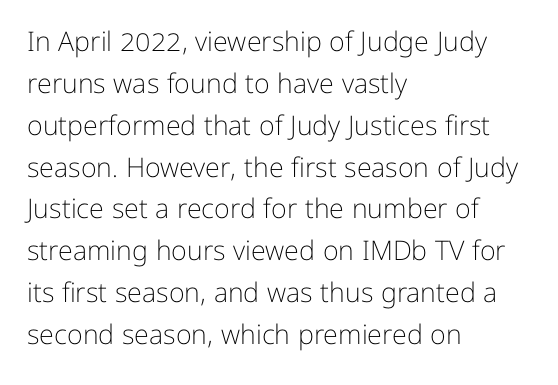
{"italic": "no", "bold": "no", "underline": "no", "align": "left", "line_spacing": "normal", "line_spacing_ratio": 1.55, "letter_spacing": "normal", "letter_spacing_em": 0.0, "glyph_px": 27}
